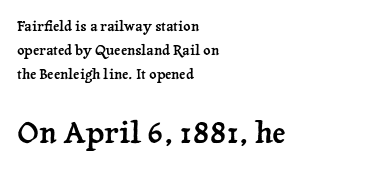
Q: Is the text italic (slanted)? A: No, it is upright.
Q: Is the typeface a serif or a sans-serif typeface? A: Serif.
Q: Is the text underlined? A: No.
Q: How is the paragraph aligned? A: Left-aligned.
Q: Is the spacing between letters normal or unusually wide? A: Normal.
Q: Which block of text is set in a larger size, the first (top) or the second (bottom)? A: The second (bottom) one.
Q: Width (condensed, normal, or wide)? A: Normal.
Q: Stroke contrast? A: Low.
Q: x-height? A: Medium.
Q: Monospaced? A: No.
